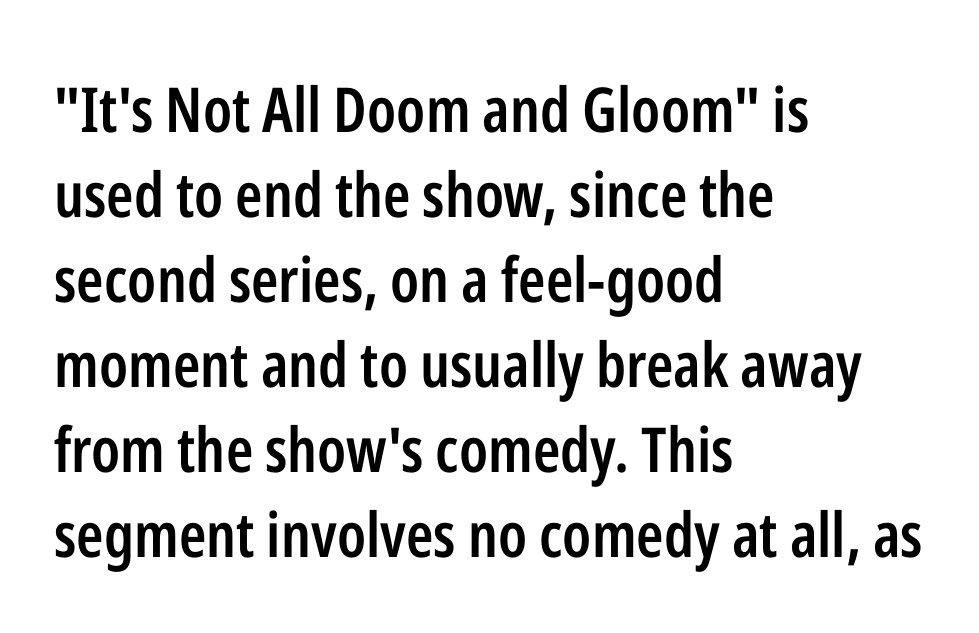
Q: Is the text bold? A: Semi-bold.
Q: Is the text italic (slanted)? A: No, it is upright.
Q: Is the typeface a serif or a sans-serif typeface? A: Sans-serif.
Q: Is the text underlined? A: No.
Q: How is the paragraph aligned? A: Left-aligned.
Q: Is the spacing between letters normal or unusually wide? A: Normal.
Q: Is the spacing between lines tight, normal or loose? A: Normal.
Q: Width (condensed, normal, or wide)? A: Condensed.
Q: Stroke contrast? A: Low.
Q: x-height? A: Medium.
Q: Monospaced? A: No.
